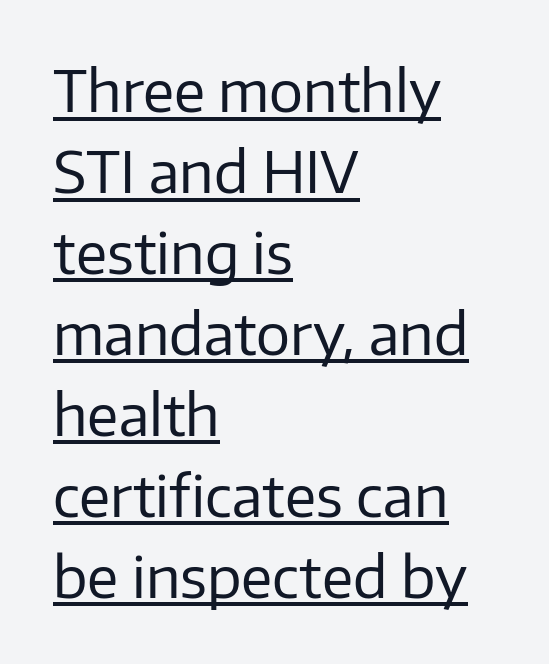
The image shows 57 px regular-weight sans-serif type, upright; set left-aligned, normal line spacing (1.42x), normal letter spacing, underlined; low stroke contrast and a medium x-height.
